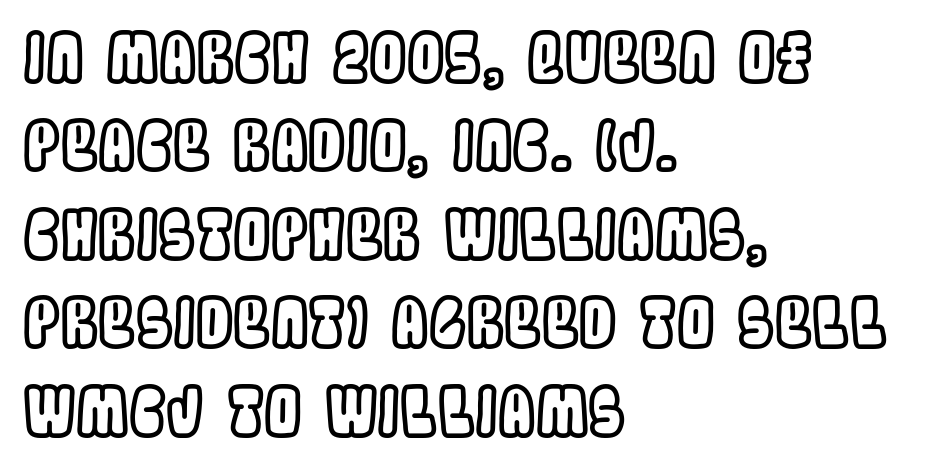
{"italic": "no", "width": "condensed", "x_height": "large", "monospaced": "no", "underline": "no", "align": "left", "line_spacing": "normal", "line_spacing_ratio": 1.32, "letter_spacing": "normal", "letter_spacing_em": 0.0, "glyph_px": 67}
